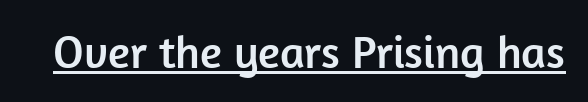
{"serif": "no", "italic": "no", "width": "normal", "stroke_contrast": "low", "x_height": "medium", "monospaced": "no", "underline": "yes", "letter_spacing": "normal", "letter_spacing_em": 0.0, "glyph_px": 46}
